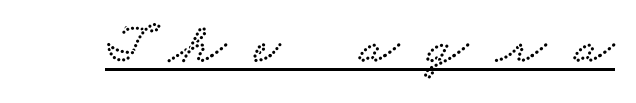
The image shows 58 px wide serif type; set unusually wide letter spacing (+0.48 em), underlined; low stroke contrast and a small x-height.
